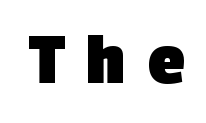
The image shows 75 px heavy sans-serif type; set unusually wide letter spacing (+0.29 em), not underlined; a medium x-height.
